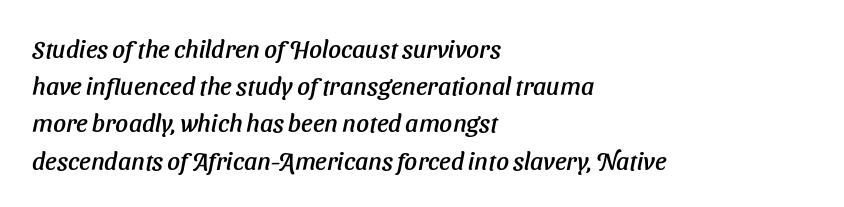
{"underline": "no", "align": "left", "line_spacing": "normal", "line_spacing_ratio": 1.49, "letter_spacing": "normal", "letter_spacing_em": 0.0, "glyph_px": 25}
